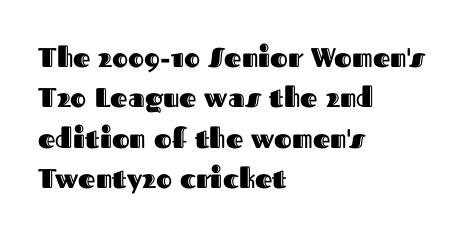
No italicization has been applied; the sample stays upright. This block has exactly the height ordinary leading produces. Students, note that the glyphs here touch the page at normal intervals. Typeset ragged right — the left edge is the straight one.
